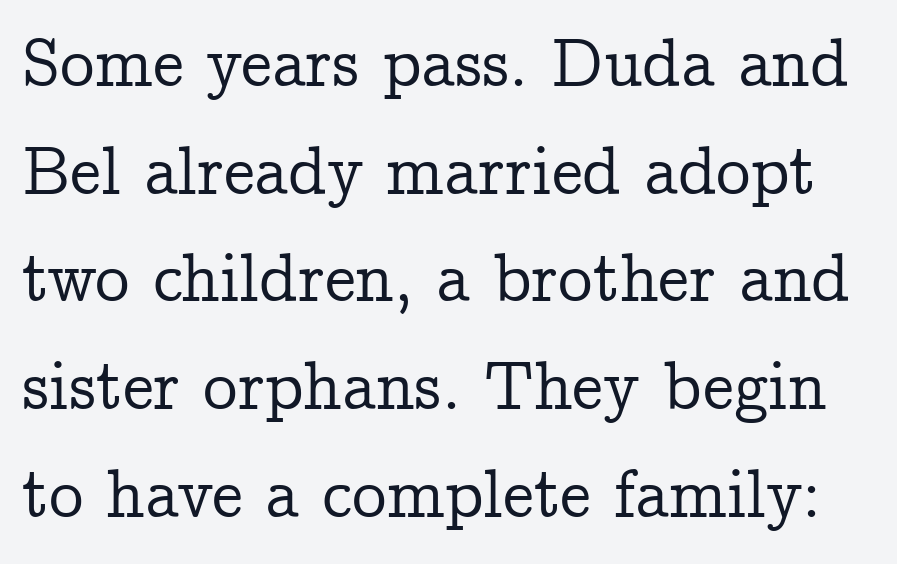
Are there feet on the stems? There are — it's a serif. A roman cut, with each character standing at attention. Spacing verdict: proportional, widths tailored to each character. Check under the words: just untouched page. This rendering leaves character spacing at its baseline value.
